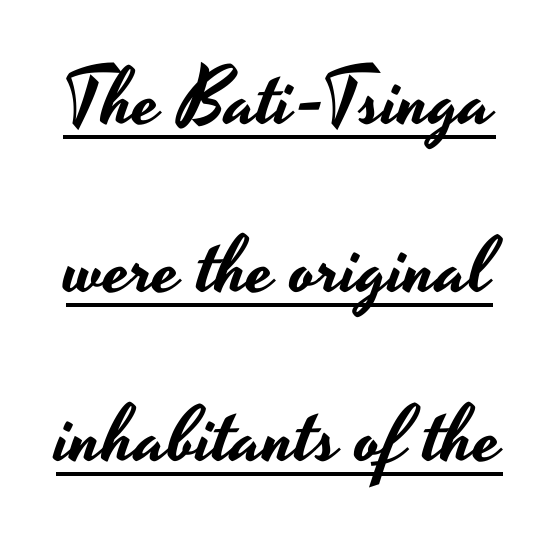
Q: Is the text italic (slanted)? A: Yes.
Q: Is the typeface a serif or a sans-serif typeface? A: Sans-serif.
Q: Is the text underlined? A: Yes.
Q: Is the spacing between letters normal or unusually wide? A: Normal.
Q: Is the spacing between lines tight, normal or loose? A: Loose.
Q: Width (condensed, normal, or wide)? A: Wide.
Q: Stroke contrast? A: Low.
Q: x-height? A: Small.
Q: Monospaced? A: No.
